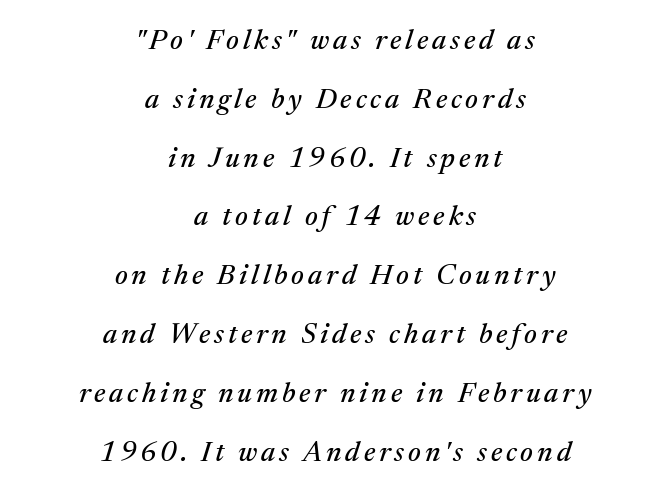
{"serif": "yes", "italic": "yes", "lean": "right", "slant_degrees": 17, "width": "normal", "stroke_contrast": "medium", "x_height": "medium", "monospaced": "no", "underline": "no", "align": "center", "line_spacing": "loose", "line_spacing_ratio": 2.1, "glyph_px": 28}
